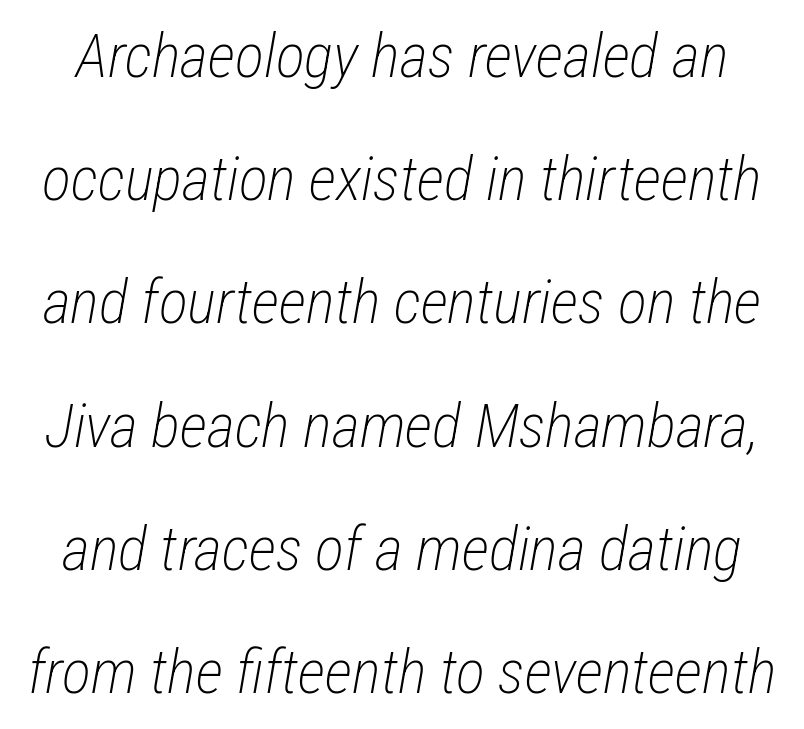
Does the leading feel generous? Absolutely, it's lavish. A typesetter would mark this as italic. The rendering uses natural spacing where letterforms have individual widths. Check the space under the baseline: it is left empty. Nobody touched the tracking dial on this one.
